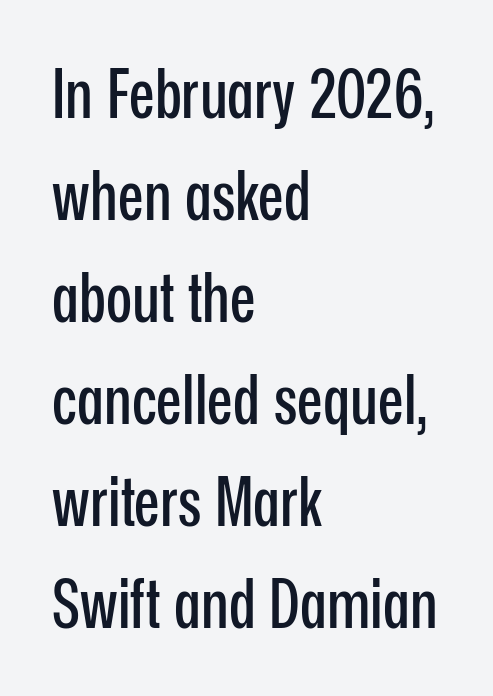
Q: Is the text italic (slanted)? A: No, it is upright.
Q: Is the typeface a serif or a sans-serif typeface? A: Sans-serif.
Q: Is the text underlined? A: No.
Q: How is the paragraph aligned? A: Left-aligned.
Q: Is the spacing between letters normal or unusually wide? A: Normal.
Q: Is the spacing between lines tight, normal or loose? A: Normal.
Q: Width (condensed, normal, or wide)? A: Condensed.
Q: Stroke contrast? A: Low.
Q: x-height? A: Medium.
Q: Monospaced? A: No.
